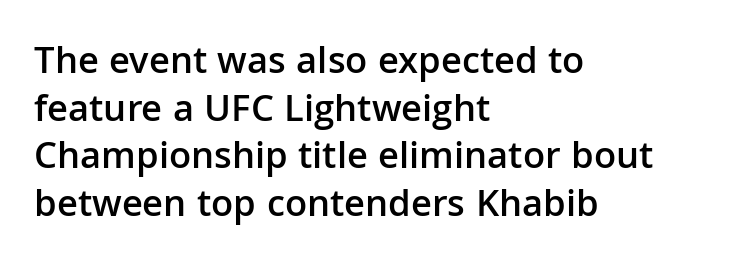
The image shows 39 px semibold sans-serif type, upright; set left-aligned, line spacing 1.22x, normal letter spacing, not underlined; low stroke contrast and a medium x-height.
